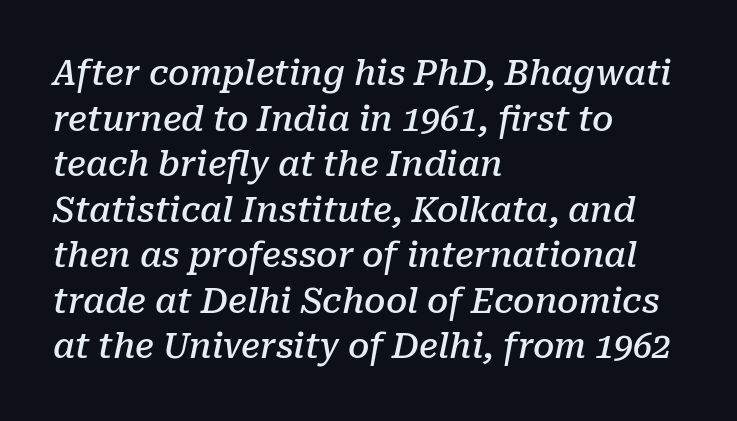
{"serif": "yes", "italic": "yes", "lean": "right", "slant_degrees": 10, "bold": "semi", "weight": "semibold", "width": "normal", "stroke_contrast": "low", "x_height": "medium", "monospaced": "no", "underline": "no", "align": "left", "line_spacing": "normal", "line_spacing_ratio": 1.34, "letter_spacing": "normal", "letter_spacing_em": 0.0, "glyph_px": 34}
